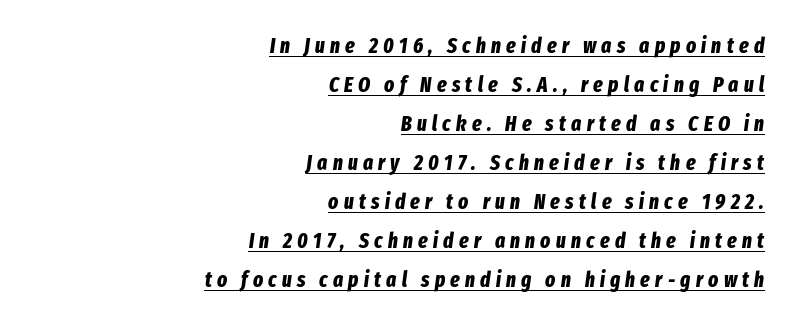
Q: Is the text bold? A: Yes.
Q: Is the text italic (slanted)? A: Yes, it leans right by about 8 degrees.
Q: Is the text underlined? A: Yes.
Q: How is the paragraph aligned? A: Right-aligned.
Q: Is the spacing between letters normal or unusually wide? A: Unusually wide.
